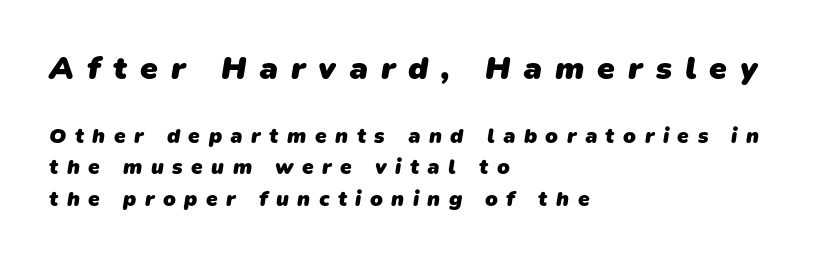
Note: no serifs on the glyphs. Spacing verdict: proportional, widths tailored to each character. Typographic density is high because the face is bold. Top chunk: large. Bottom chunk: small. Any mark beneath the type? The region is blank.
